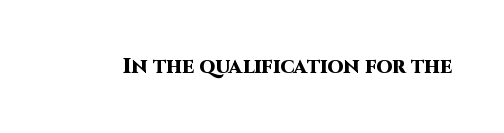
The image shows 21 px bold type, upright; set normal letter spacing, not underlined.
